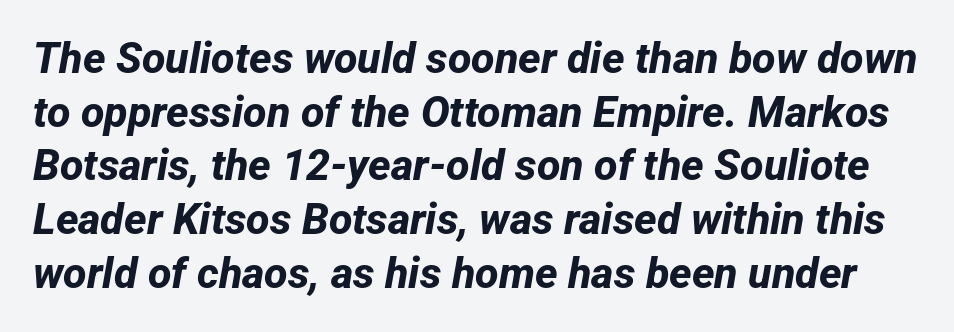
Q: Is the text bold? A: Yes.
Q: Is the typeface a serif or a sans-serif typeface? A: Sans-serif.
Q: Is the text underlined? A: No.
Q: Is the spacing between letters normal or unusually wide? A: Normal.
Q: Is the spacing between lines tight, normal or loose? A: Normal.
Q: Width (condensed, normal, or wide)? A: Normal.
Q: Stroke contrast? A: Low.
Q: x-height? A: Medium.
Q: Monospaced? A: No.
